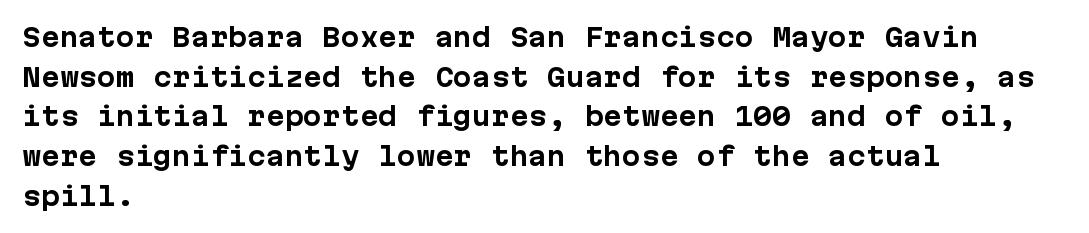
The image shows 25 px bold type, upright; set left-aligned, normal line spacing (1.59x), normal letter spacing, not underlined.
